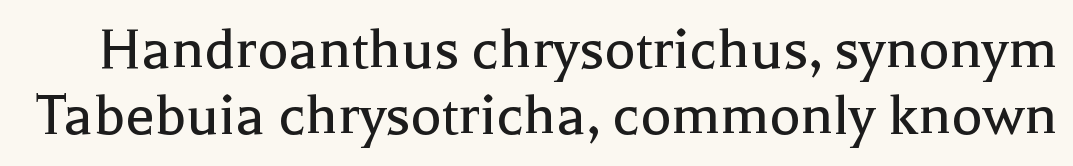
The image shows 65 px regular-weight serif type, upright; set tight line spacing (1.02x), normal letter spacing, not underlined; a medium x-height.
